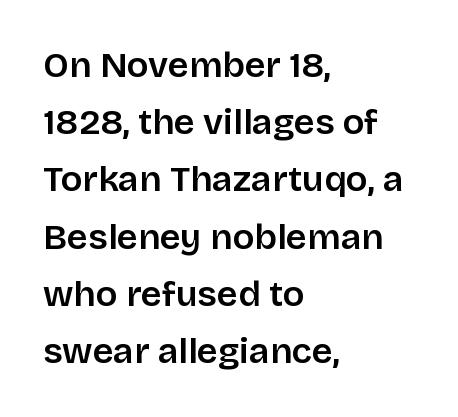
{"serif": "no", "italic": "no", "bold": "semi", "weight": "semibold", "width": "normal", "stroke_contrast": "low", "x_height": "large", "monospaced": "no", "underline": "no", "align": "left", "line_spacing": "normal", "line_spacing_ratio": 1.59, "letter_spacing": "normal", "letter_spacing_em": 0.0, "glyph_px": 36}
